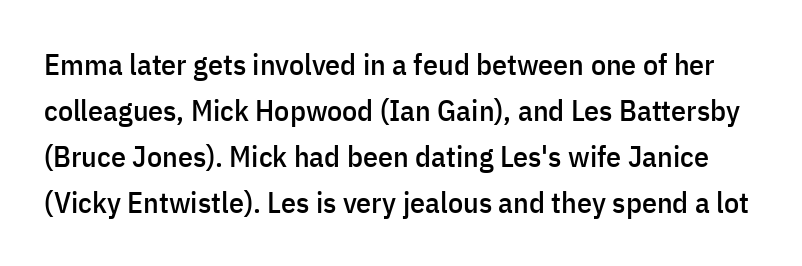
The image shows 30 px condensed sans-serif type, upright; set normal line spacing (1.53x), normal letter spacing, not underlined; low stroke contrast and a medium x-height.
